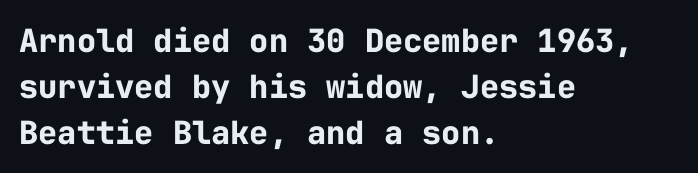
Q: Is the text bold? A: Yes.
Q: Is the text italic (slanted)? A: No, it is upright.
Q: Is the typeface a serif or a sans-serif typeface? A: Sans-serif.
Q: Is the text underlined? A: No.
Q: How is the paragraph aligned? A: Left-aligned.
Q: Is the spacing between letters normal or unusually wide? A: Normal.
Q: Is the spacing between lines tight, normal or loose? A: Normal.
Q: Width (condensed, normal, or wide)? A: Normal.
Q: Stroke contrast? A: Low.
Q: x-height? A: Medium.
Q: Monospaced? A: Yes.
